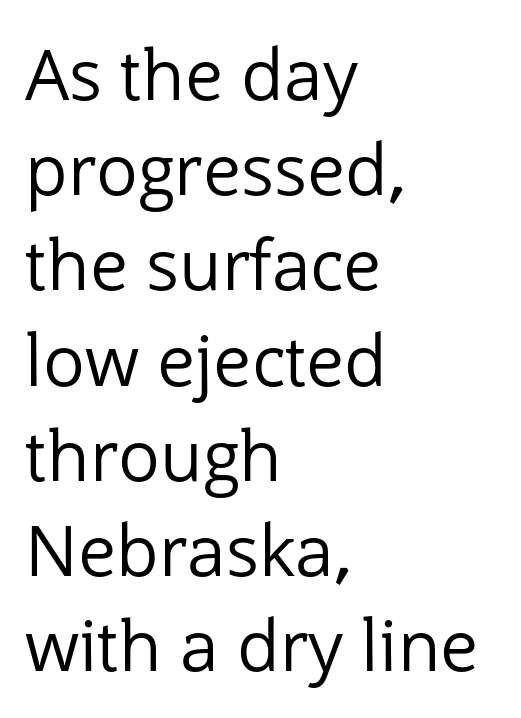
Q: Is the text bold? A: No.
Q: Is the text italic (slanted)? A: No, it is upright.
Q: Is the typeface a serif or a sans-serif typeface? A: Sans-serif.
Q: Is the text underlined? A: No.
Q: How is the paragraph aligned? A: Left-aligned.
Q: Is the spacing between letters normal or unusually wide? A: Normal.
Q: Is the spacing between lines tight, normal or loose? A: Normal.
Q: Width (condensed, normal, or wide)? A: Normal.
Q: Stroke contrast? A: Low.
Q: x-height? A: Medium.
Q: Monospaced? A: No.
